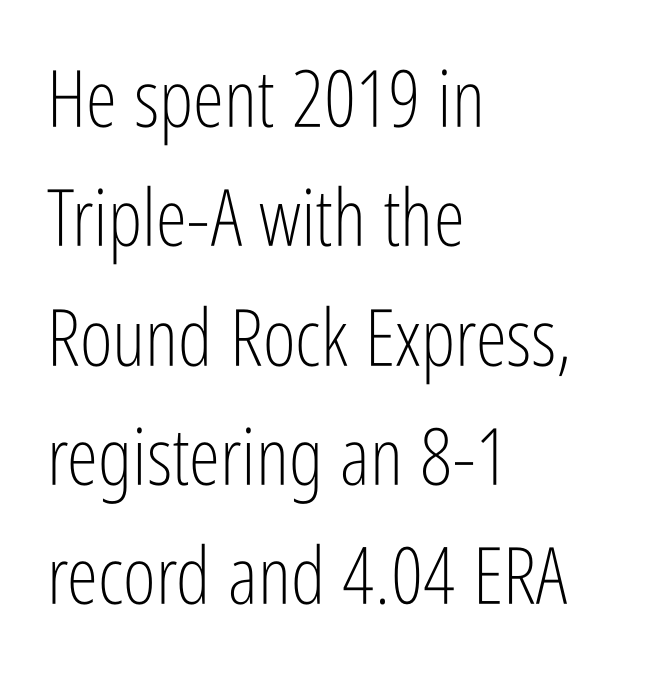
The image shows 79 px light, condensed sans-serif type, upright; set left-aligned, normal line spacing (1.51x), normal letter spacing, not underlined; low stroke contrast and a medium x-height.
